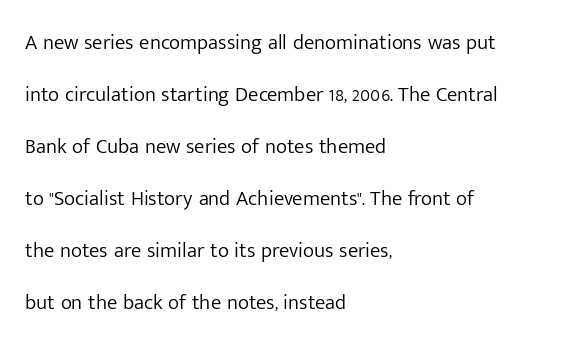
{"italic": "no", "bold": "no", "underline": "no", "align": "left", "line_spacing": "loose", "line_spacing_ratio": 2.48, "letter_spacing": "normal", "letter_spacing_em": 0.0, "glyph_px": 21}
